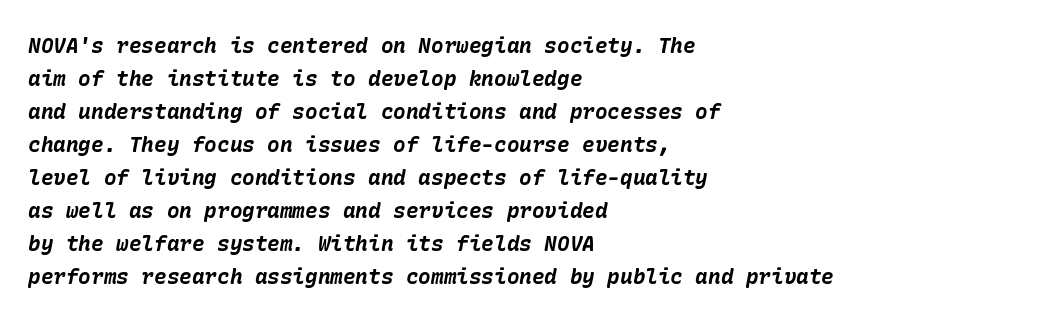
The image shows 21 px bold type, italic (leaning right); set left-aligned, normal line spacing (1.57x), normal letter spacing, not underlined.
